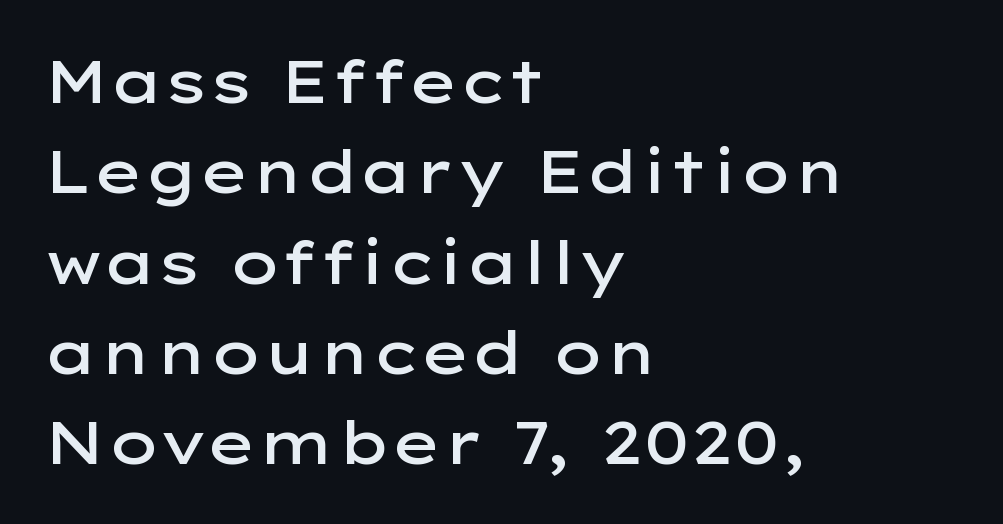
Q: Is the text bold? A: Semi-bold.
Q: Is the text italic (slanted)? A: No, it is upright.
Q: Is the typeface a serif or a sans-serif typeface? A: Sans-serif.
Q: Is the text underlined? A: No.
Q: How is the paragraph aligned? A: Left-aligned.
Q: Is the spacing between letters normal or unusually wide? A: Normal.
Q: Is the spacing between lines tight, normal or loose? A: Normal.
Q: Width (condensed, normal, or wide)? A: Wide.
Q: Stroke contrast? A: Low.
Q: x-height? A: Medium.
Q: Monospaced? A: No.
